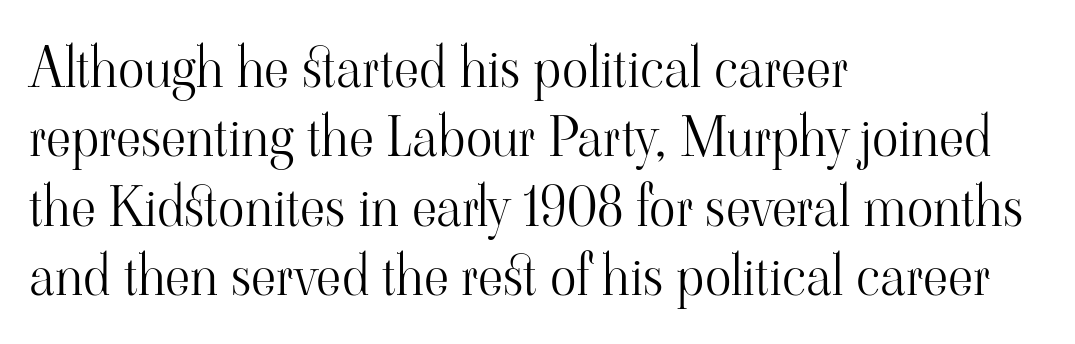
Q: Is the text bold? A: No.
Q: Is the text italic (slanted)? A: No, it is upright.
Q: Is the typeface a serif or a sans-serif typeface? A: Serif.
Q: Is the text underlined? A: No.
Q: How is the paragraph aligned? A: Left-aligned.
Q: Is the spacing between letters normal or unusually wide? A: Normal.
Q: Is the spacing between lines tight, normal or loose? A: Normal.
Q: Width (condensed, normal, or wide)? A: Normal.
Q: Stroke contrast? A: High.
Q: x-height? A: Small.
Q: Monospaced? A: No.
